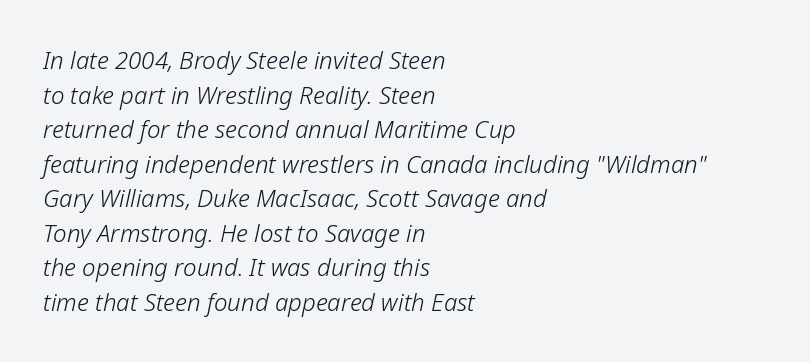
{"italic": "yes", "lean": "right", "slant_degrees": 12, "bold": "no", "underline": "no", "align": "left", "line_spacing": "normal", "line_spacing_ratio": 1.44, "letter_spacing": "normal", "letter_spacing_em": 0.0, "glyph_px": 24}
